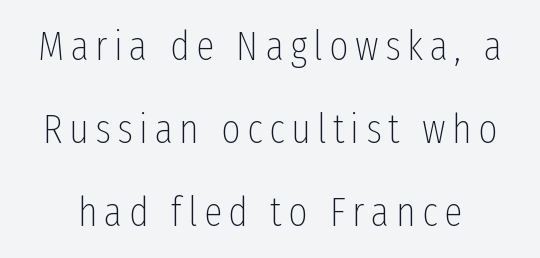
{"serif": "no", "italic": "no", "bold": "no", "weight": "thin", "width": "condensed", "stroke_contrast": "low", "x_height": "medium", "monospaced": "no", "underline": "no", "line_spacing": "loose", "line_spacing_ratio": 2.02, "glyph_px": 41}
